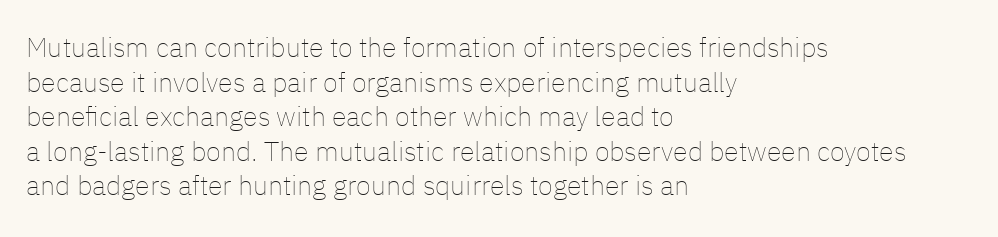
The block of text has a typical density, with ordinary space between rows. Which margin do the lines hug? The left one — the right edge is uneven. The space directly below the letters is spotless. This is the regular roman posture of the typeface. Does extra space separate the letters? No, they use regular spacing.
